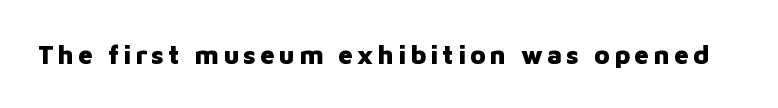
The image shows 26 px bold type, upright; set not underlined.
